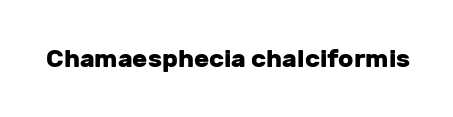
The image shows 25 px bold type, upright; set normal letter spacing, not underlined.
